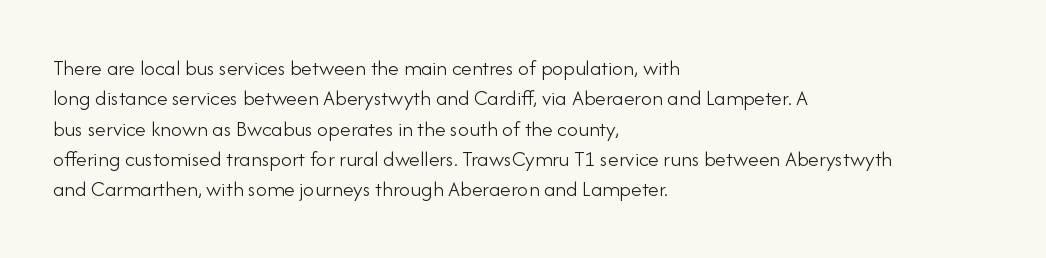
{"italic": "no", "bold": "no", "underline": "no", "align": "left", "line_spacing": "normal", "line_spacing_ratio": 1.38, "letter_spacing": "normal", "letter_spacing_em": 0.0, "glyph_px": 22}
